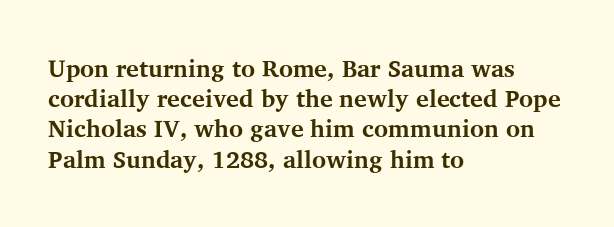
{"italic": "no", "bold": "yes", "underline": "no", "align": "left", "line_spacing": "normal", "line_spacing_ratio": 1.26, "letter_spacing": "normal", "letter_spacing_em": 0.0, "glyph_px": 24}
